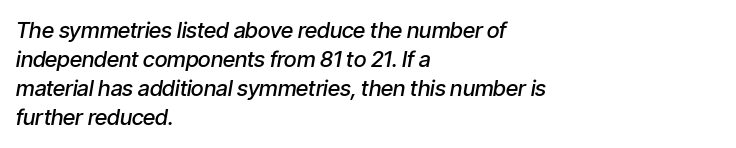
{"italic": "yes", "lean": "right", "slant_degrees": 9, "bold": "semi", "underline": "no", "align": "left", "line_spacing": "normal", "line_spacing_ratio": 1.32, "letter_spacing": "normal", "letter_spacing_em": 0.0, "glyph_px": 22}
